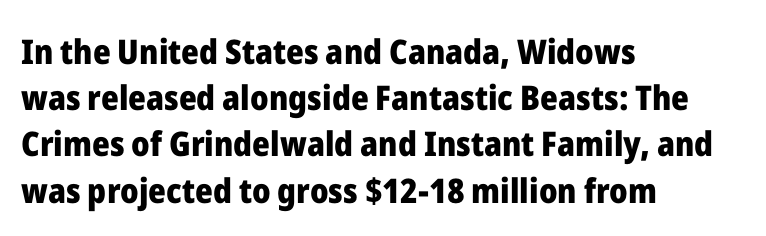
The image shows 34 px heavy sans-serif type, upright; set left-aligned, normal line spacing (1.36x), normal letter spacing, not underlined; low stroke contrast and a medium x-height.
